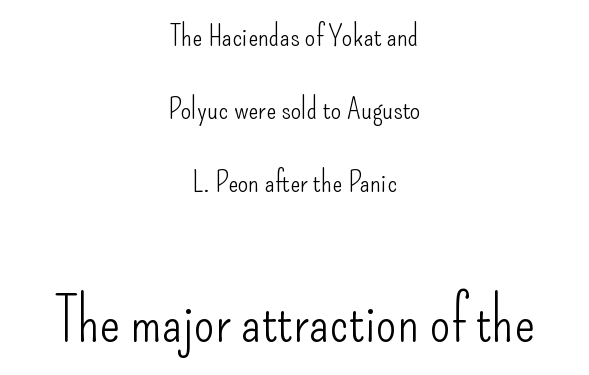
Q: Is the text bold? A: No.
Q: Is the text italic (slanted)? A: No, it is upright.
Q: Is the typeface a serif or a sans-serif typeface? A: Sans-serif.
Q: Is the text underlined? A: No.
Q: How is the paragraph aligned? A: Centered.
Q: Is the spacing between letters normal or unusually wide? A: Normal.
Q: Is the spacing between lines tight, normal or loose? A: Loose.
Q: Which block of text is set in a larger size, the first (top) or the second (bottom)? A: The second (bottom) one.
Q: Width (condensed, normal, or wide)? A: Condensed.
Q: Stroke contrast? A: Low.
Q: x-height? A: Small.
Q: Monospaced? A: No.
